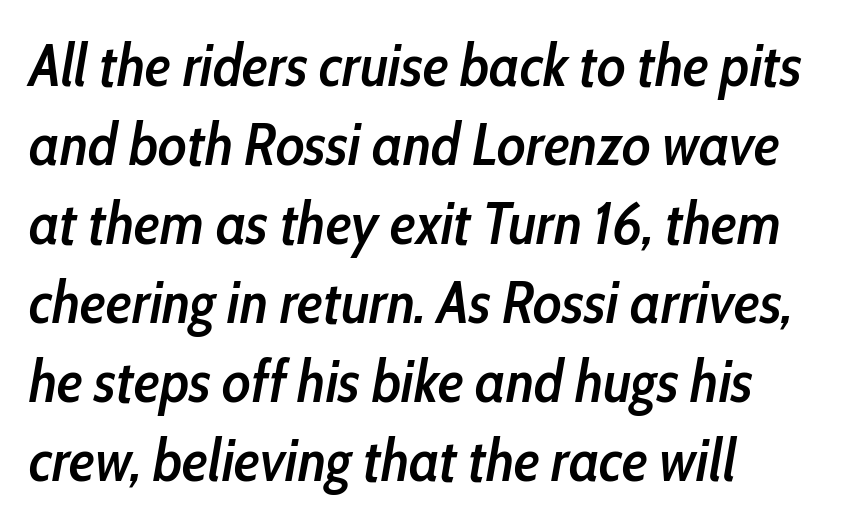
The image shows 59 px semibold, condensed type, italic (leaning right); set normal line spacing (1.34x), normal letter spacing, not underlined; low stroke contrast and a medium x-height.
